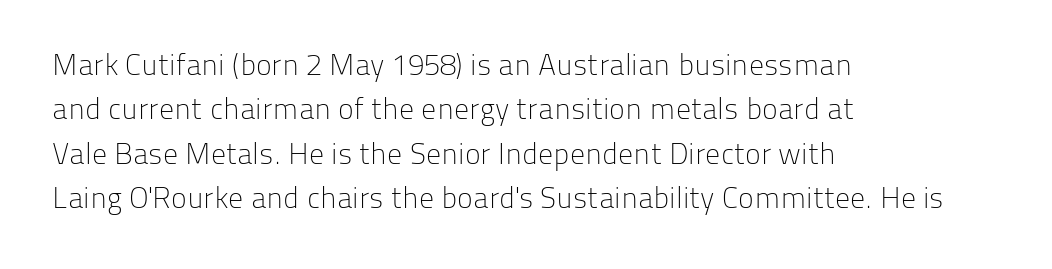
{"serif": "no", "italic": "no", "bold": "no", "weight": "light", "width": "normal", "stroke_contrast": "low", "x_height": "medium", "monospaced": "no", "underline": "no", "align": "left", "line_spacing": "normal", "line_spacing_ratio": 1.48, "letter_spacing": "normal", "letter_spacing_em": 0.0, "glyph_px": 30}
